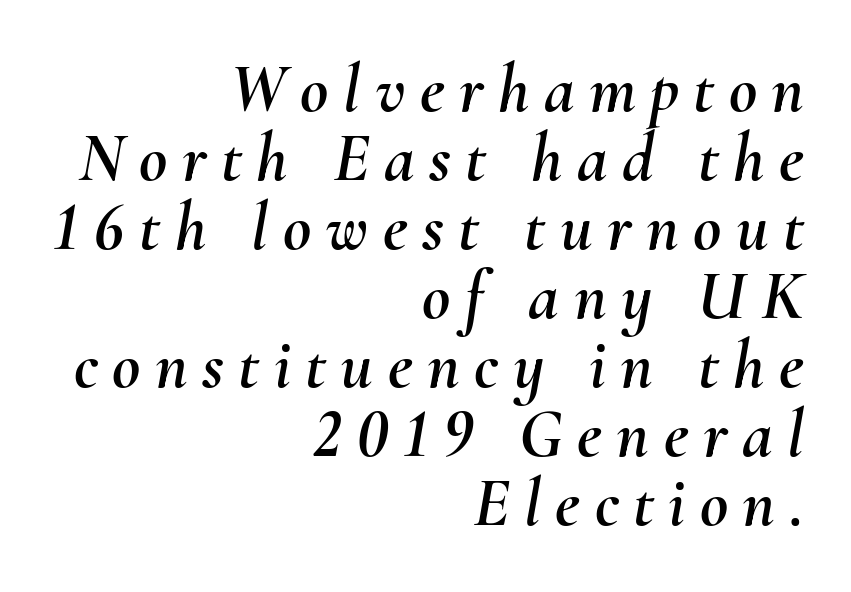
Caption: multi-line text, flush right, ragged left. The face used here has a pronounced slope to its letters. Tightly led — the rows are bunched. The tracking jumps out immediately: characters are airy and widely separated. The area under the type is left untouched. Do the characters align in a grid? No, the font is proportional.
